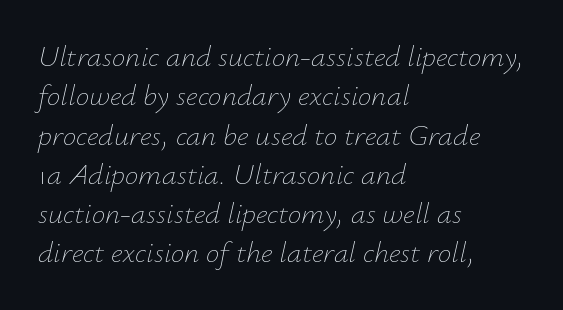
The image shows 30 px thin type, italic (leaning right); set left-aligned, normal line spacing (1.31x), normal letter spacing, not underlined; low stroke contrast and a small x-height.
